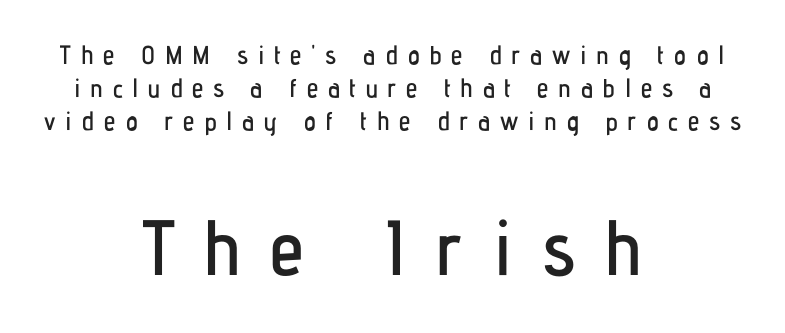
The image shows 78 px condensed sans-serif type, upright; set centered, normal line spacing (1.27x), unusually wide letter spacing (+0.37 em), not underlined; the second (bottom) block is 3.0x larger; low stroke contrast and a medium x-height.
